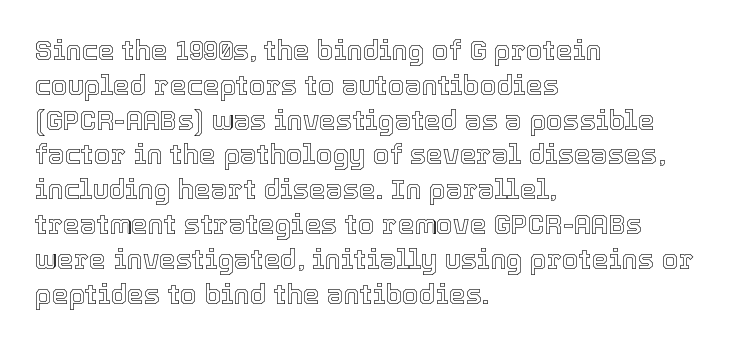
The image shows 27 px text type, upright; set left-aligned, normal line spacing (1.29x), normal letter spacing, not underlined.
